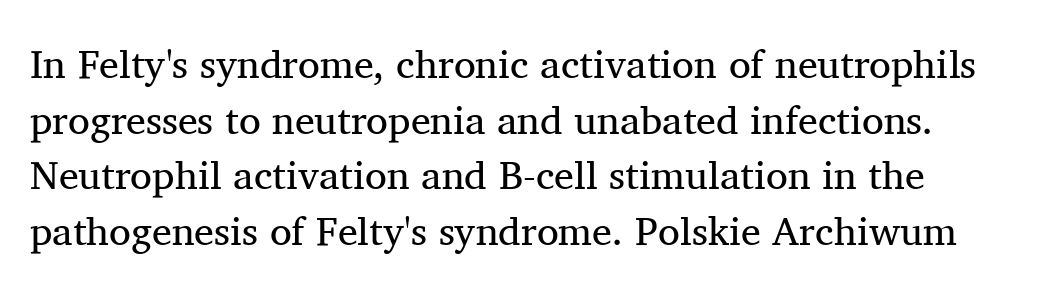
The area under the type is left untouched. The passage shown has conventional tracking throughout. The letters stand straight up with perfectly vertical stems. The face looks like a standard text weight, possibly lighter. Vertically, the passage feels balanced, rows spaced as you'd expect. Looks like regular typesetting: each glyph gets only the width it needs.
